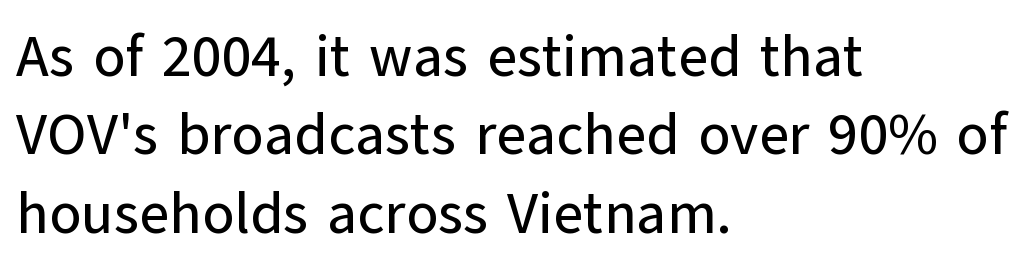
Q: Is the text italic (slanted)? A: No, it is upright.
Q: Is the typeface a serif or a sans-serif typeface? A: Sans-serif.
Q: Is the text underlined? A: No.
Q: How is the paragraph aligned? A: Left-aligned.
Q: Is the spacing between letters normal or unusually wide? A: Normal.
Q: Is the spacing between lines tight, normal or loose? A: Normal.
Q: Width (condensed, normal, or wide)? A: Normal.
Q: Stroke contrast? A: Low.
Q: x-height? A: Medium.
Q: Monospaced? A: No.
